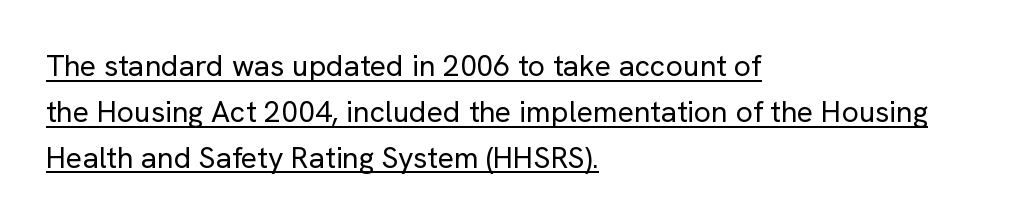
The image shows 30 px regular-weight sans-serif type, upright; set left-aligned, normal line spacing (1.53x), normal letter spacing, underlined; low stroke contrast and a medium x-height.
